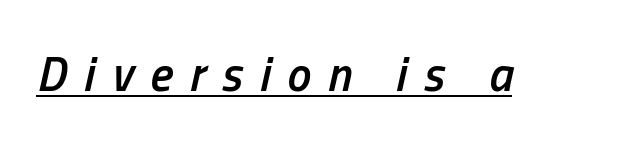
{"italic": "yes", "lean": "right", "slant_degrees": 13, "bold": "semi", "weight": "semibold", "width": "condensed", "stroke_contrast": "low", "x_height": "medium", "monospaced": "no", "underline": "yes", "letter_spacing": "wide", "letter_spacing_em": 0.35, "glyph_px": 48}
